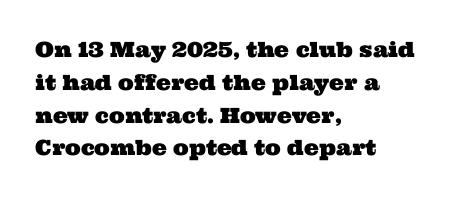
Q: Is the text underlined? A: No.
Q: How is the paragraph aligned? A: Left-aligned.
Q: Is the spacing between letters normal or unusually wide? A: Normal.
Q: Is the spacing between lines tight, normal or loose? A: Normal.
